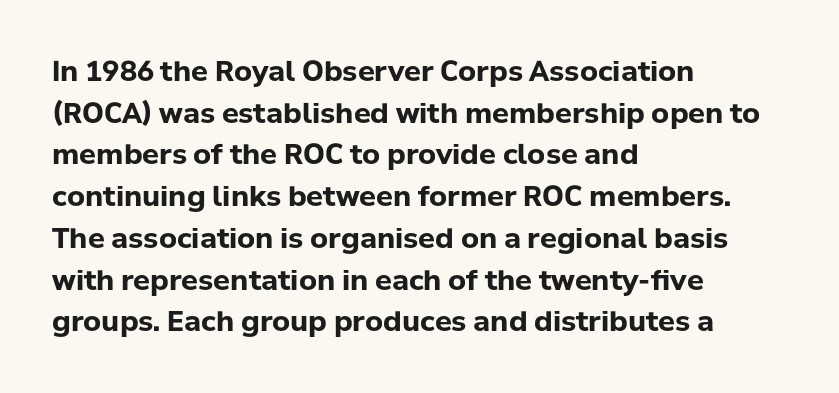
Q: Is the text bold? A: Yes.
Q: Is the text italic (slanted)? A: No, it is upright.
Q: Is the typeface a serif or a sans-serif typeface? A: Sans-serif.
Q: Is the text underlined? A: No.
Q: How is the paragraph aligned? A: Left-aligned.
Q: Is the spacing between letters normal or unusually wide? A: Normal.
Q: Is the spacing between lines tight, normal or loose? A: Normal.
Q: Width (condensed, normal, or wide)? A: Normal.
Q: Stroke contrast? A: Low.
Q: x-height? A: Medium.
Q: Monospaced? A: No.
